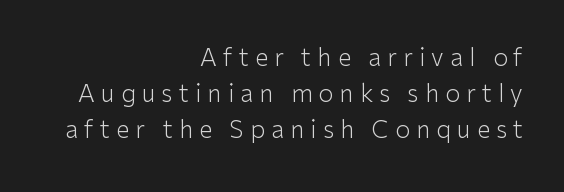
The image shows 24 px text type, upright; set right-aligned, normal line spacing (1.51x), unusually wide letter spacing (+0.26 em), not underlined.
